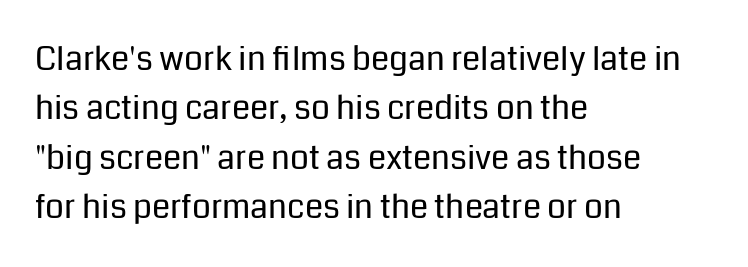
Normally led — the rows are evenly, conventionally spaced. Compared with a typical body face, this is equally light or lighter still. Is this a sans? Yes — the strokes have no serifs. The tracking reads as untouched default to a designer's eye.
